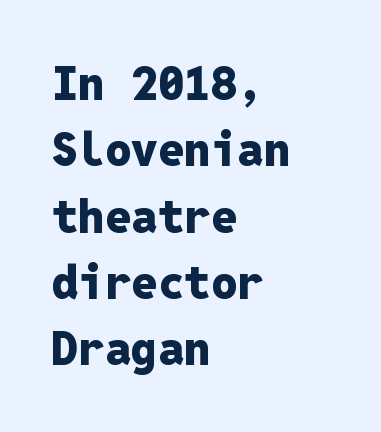
{"serif": "no", "italic": "no", "bold": "yes", "weight": "heavy", "width": "normal", "stroke_contrast": "low", "x_height": "medium", "monospaced": "yes", "underline": "no", "align": "left", "line_spacing": "normal", "line_spacing_ratio": 1.41, "letter_spacing": "normal", "letter_spacing_em": 0.0, "glyph_px": 47}
